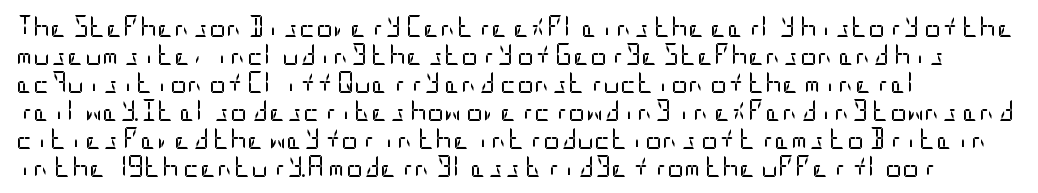
Tracking here is standard; glyphs follow each other at the usual distance. Reading down the column, the eye jumps a familiar distance to each next line. No word sits above an underline. If you drew a line through each stem, it would be perfectly vertical. Is this a heavy cut? Hardly; it is regular or lighter.
